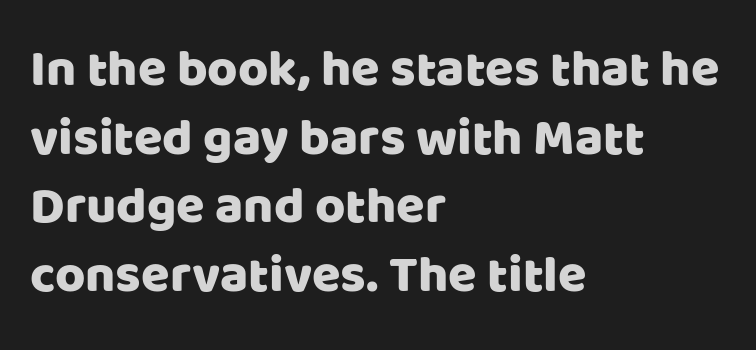
The image shows 52 px sans-serif type, upright; set left-aligned, normal line spacing (1.32x), normal letter spacing, not underlined; low stroke contrast and a large x-height.
